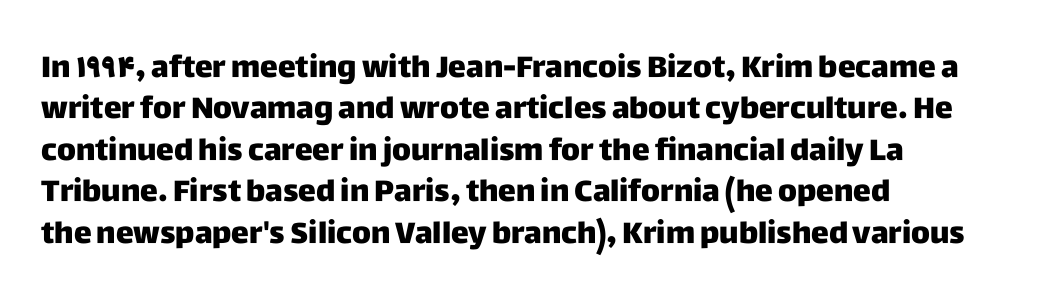
Q: Is the text italic (slanted)? A: No, it is upright.
Q: Is the typeface a serif or a sans-serif typeface? A: Sans-serif.
Q: Is the text underlined? A: No.
Q: How is the paragraph aligned? A: Left-aligned.
Q: Is the spacing between letters normal or unusually wide? A: Normal.
Q: Is the spacing between lines tight, normal or loose? A: Normal.
Q: Width (condensed, normal, or wide)? A: Normal.
Q: Stroke contrast? A: Low.
Q: x-height? A: Large.
Q: Monospaced? A: No.
